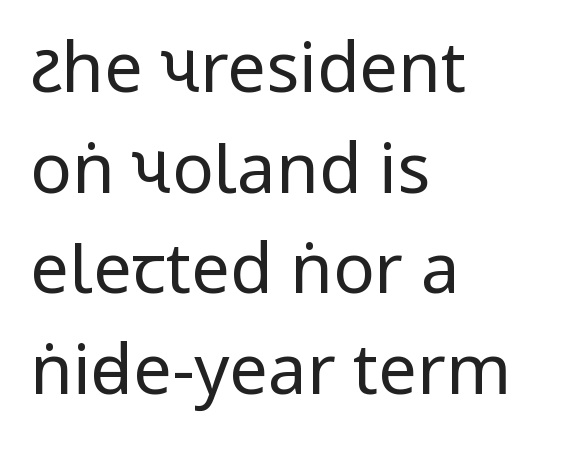
{"serif": "no", "italic": "no", "bold": "no", "weight": "regular", "width": "condensed", "stroke_contrast": "low", "x_height": "large", "monospaced": "no", "underline": "no", "align": "left", "line_spacing": "normal", "line_spacing_ratio": 1.46, "letter_spacing": "normal", "letter_spacing_em": 0.0, "glyph_px": 69}
